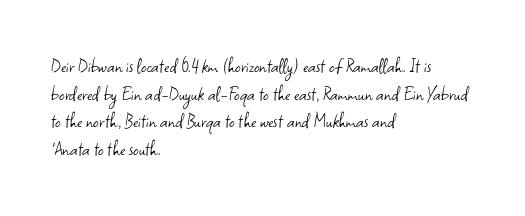
The typeface has the unassuming heft of standard copy or less. A clean baseline with only descenders dipping below it. Default kerning and tracking; the words read as compact shapes.
